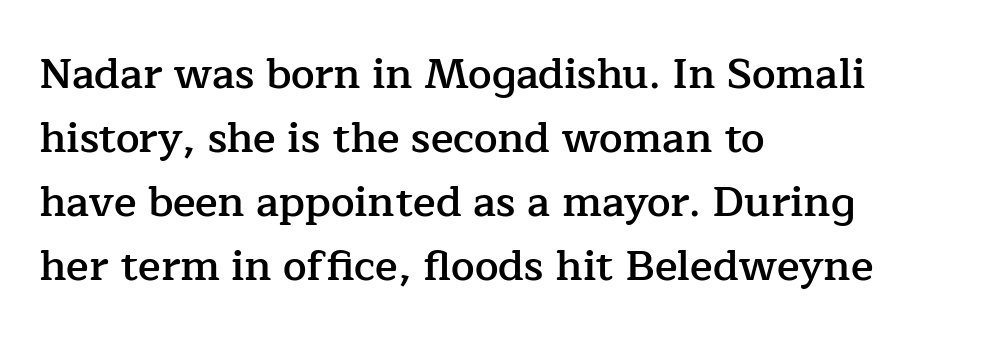
{"serif": "yes", "italic": "no", "bold": "semi", "weight": "semibold", "width": "normal", "stroke_contrast": "low", "x_height": "medium", "monospaced": "no", "underline": "no", "align": "left", "line_spacing": "normal", "line_spacing_ratio": 1.52, "letter_spacing": "normal", "letter_spacing_em": 0.0, "glyph_px": 42}
